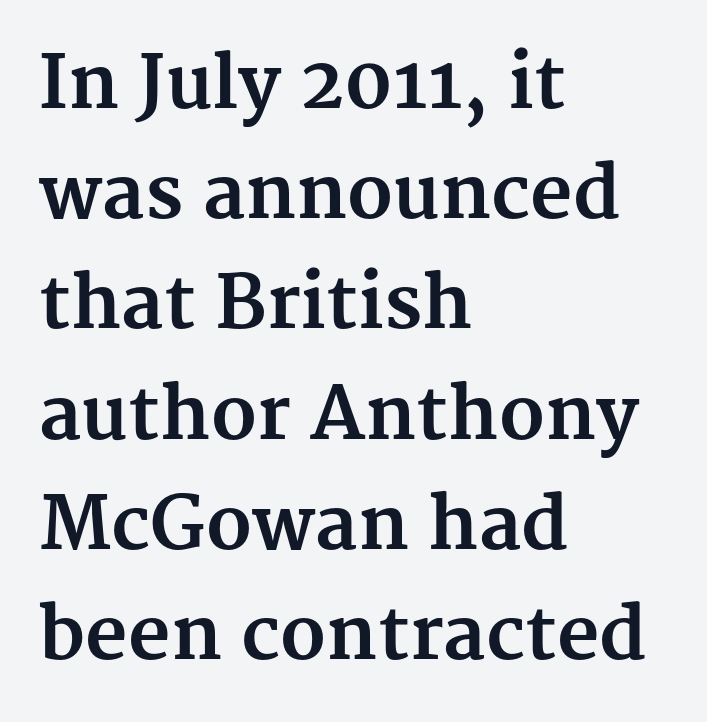
Q: Is the text bold? A: Yes.
Q: Is the text italic (slanted)? A: No, it is upright.
Q: Is the typeface a serif or a sans-serif typeface? A: Serif.
Q: Is the text underlined? A: No.
Q: How is the paragraph aligned? A: Left-aligned.
Q: Is the spacing between letters normal or unusually wide? A: Normal.
Q: Is the spacing between lines tight, normal or loose? A: Normal.
Q: Width (condensed, normal, or wide)? A: Normal.
Q: Stroke contrast? A: Medium.
Q: x-height? A: Medium.
Q: Monospaced? A: No.
